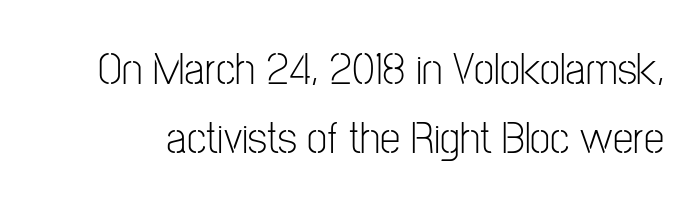
Default kerning and tracking; the words read as compact shapes. It's the straight-up-and-down kind of type. Heft: none added — not bold. Quick note: underline off.
